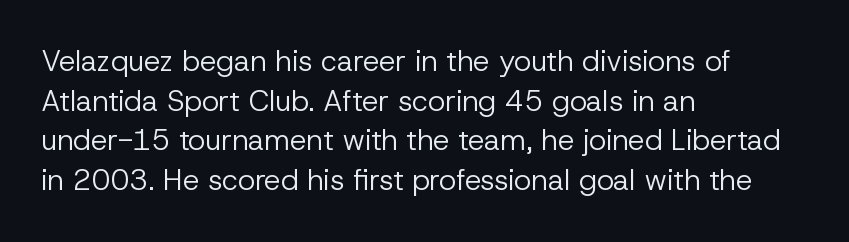
{"serif": "no", "italic": "no", "bold": "no", "weight": "regular", "width": "normal", "stroke_contrast": "low", "x_height": "medium", "monospaced": "no", "underline": "no", "align": "left", "line_spacing": "normal", "line_spacing_ratio": 1.37, "letter_spacing": "normal", "letter_spacing_em": 0.0, "glyph_px": 29}
